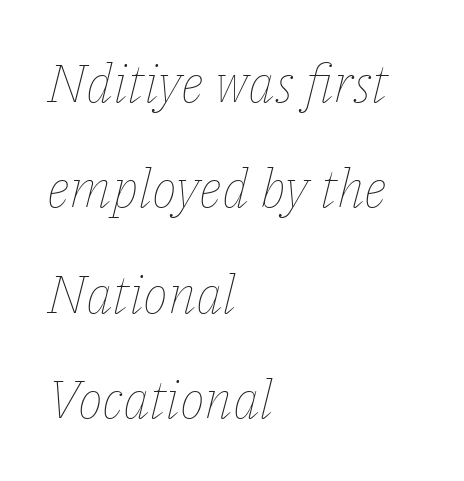
The image shows 53 px thin type, italic (leaning right); set left-aligned, loose line spacing (1.99x), normal letter spacing, not underlined; low stroke contrast and a medium x-height.
